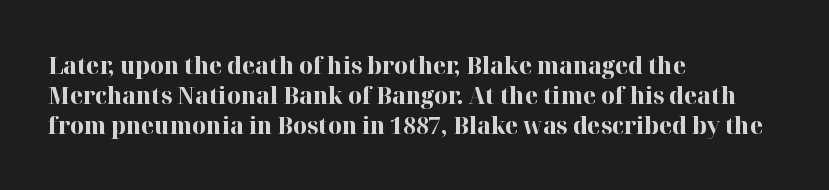
The image shows 24 px bold type, upright; set left-aligned, line spacing 1.24x, normal letter spacing, not underlined.
